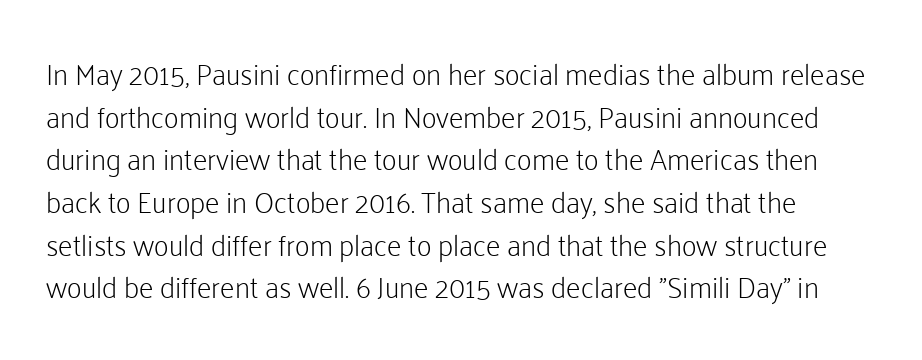
{"serif": "no", "italic": "no", "bold": "no", "weight": "light", "width": "normal", "stroke_contrast": "low", "x_height": "medium", "monospaced": "no", "underline": "no", "line_spacing": "normal", "line_spacing_ratio": 1.47, "letter_spacing": "normal", "letter_spacing_em": 0.0, "glyph_px": 29}
